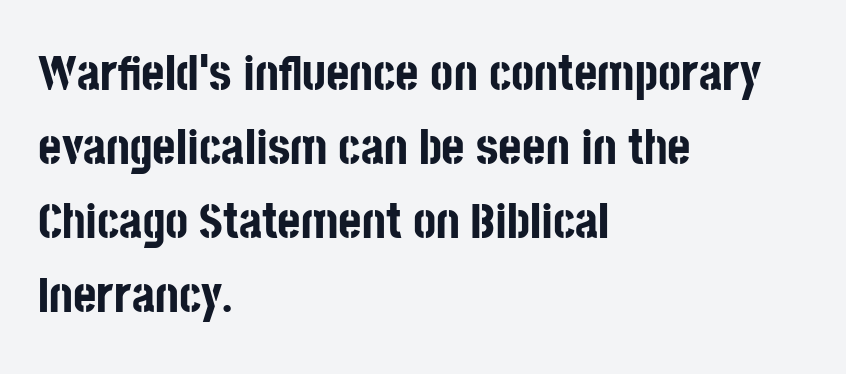
The image shows 50 px bold, condensed sans-serif type, upright; set left-aligned, normal line spacing (1.48x), normal letter spacing, not underlined; low stroke contrast and a large x-height.
